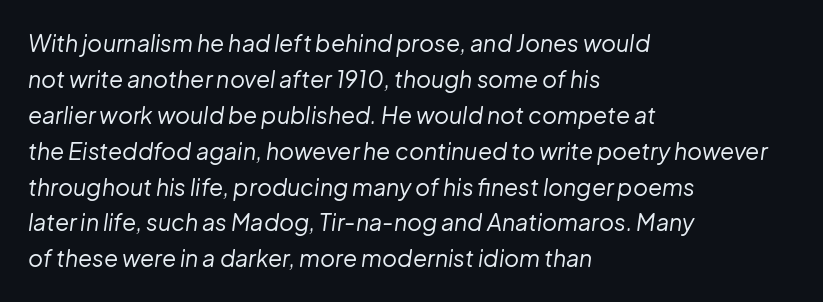
Bold? No — there's no thickening of the strokes. Tall strokes in this sample are angled rather than plumb. This rendering leaves character spacing at its baseline value. A student would call this left alignment; a typographer would say flush left, rag right.
